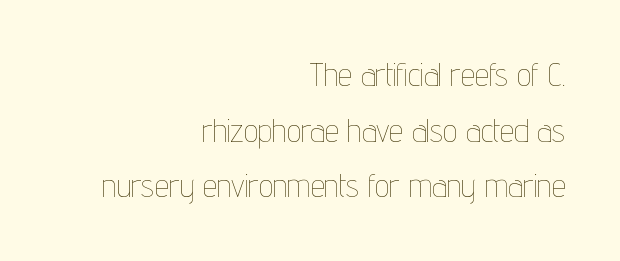
{"italic": "no", "bold": "no", "weight": "thin", "width": "condensed", "stroke_contrast": "low", "x_height": "medium", "monospaced": "no", "underline": "no", "align": "right", "line_spacing_ratio": 1.74, "letter_spacing": "normal", "letter_spacing_em": 0.0, "glyph_px": 32}
